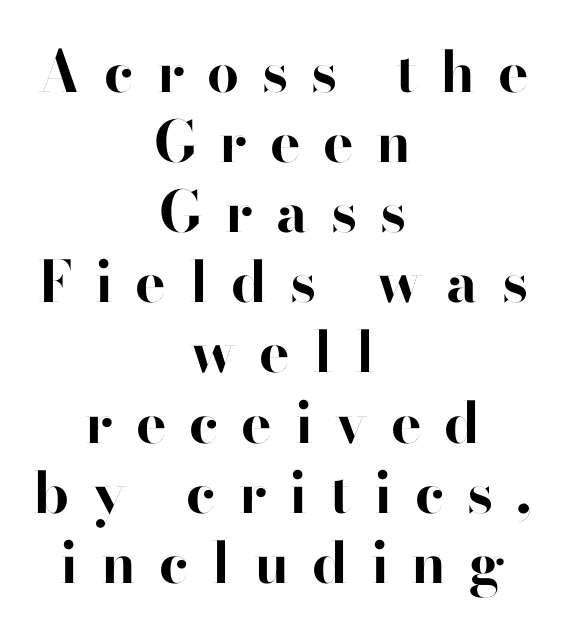
{"serif": "no", "italic": "no", "bold": "yes", "weight": "bold", "width": "normal", "stroke_contrast": "high", "x_height": "small", "monospaced": "no", "underline": "no", "align": "center", "line_spacing_ratio": 1.23, "letter_spacing": "wide", "letter_spacing_em": 0.4, "glyph_px": 57}
